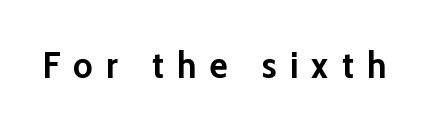
Descender tails drop into unmarked territory. Unlike italic type, these characters show no tilt at all. A typesetter would call this proportional, since set widths differ per character. Between one letter and the next there's a generous, obvious gap. What weight is shown? A full bold with thick strokes.
